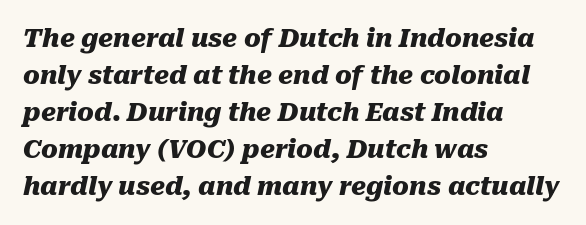
Q: Is the text bold? A: Yes.
Q: Is the text italic (slanted)? A: Yes, it leans right by about 10 degrees.
Q: Is the text underlined? A: No.
Q: How is the paragraph aligned? A: Left-aligned.
Q: Is the spacing between letters normal or unusually wide? A: Normal.
Q: Is the spacing between lines tight, normal or loose? A: Normal.
